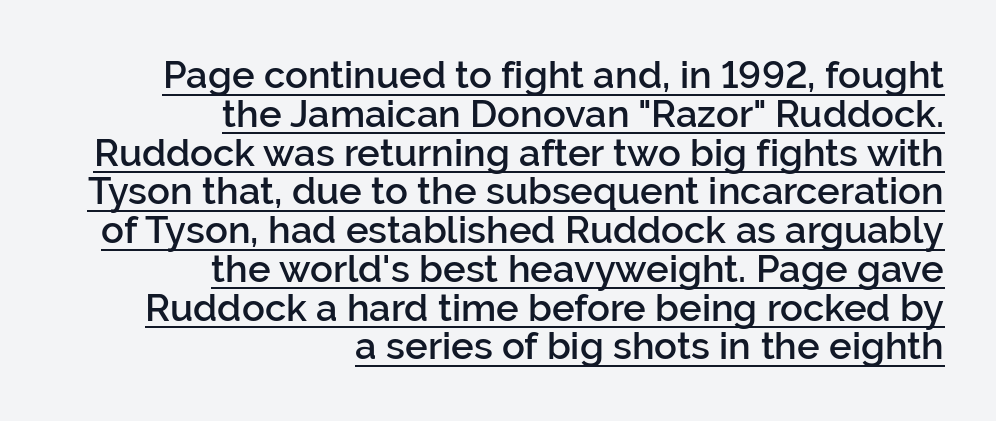
You can tell from the bare stems that sans-serif type was used. In terms of letterspacing, this is plain default setting. Rows of type sit shoulder to shoulder in the vertical direction. Weight check: semibold — heavier than regular, not quite bold. The axis of the letterforms is exactly vertical.
